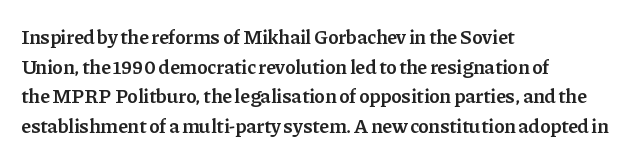
The image shows 20 px text type, upright; set left-aligned, normal line spacing (1.48x), normal letter spacing, not underlined.
